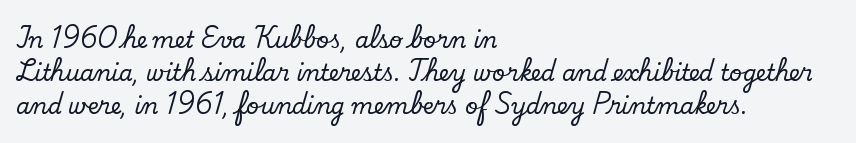
The image shows 22 px text type; set left-aligned, normal line spacing (1.51x), normal letter spacing, not underlined.
